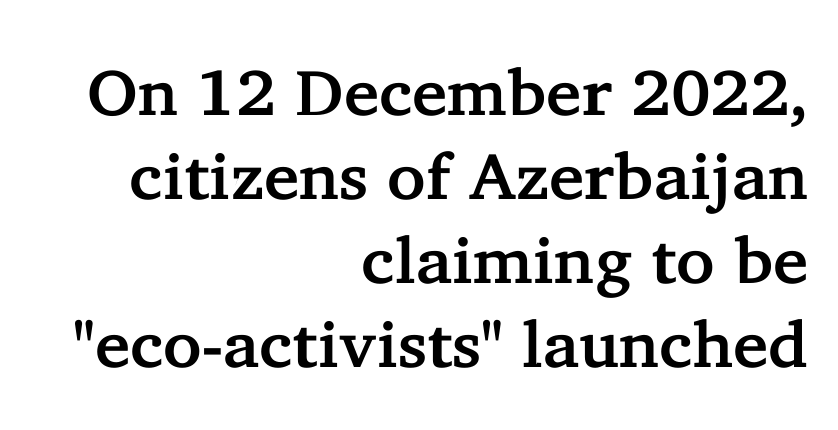
Rendered with straight, roman letterforms. Descender tails drop into unmarked territory. Typographically, this falls in the serif category. A flush-right, rag-left setting is used for this passage. The letters advance in unequal steps, a hallmark of proportional type. Compared with typical body copy, the letter spacing here is the same.
